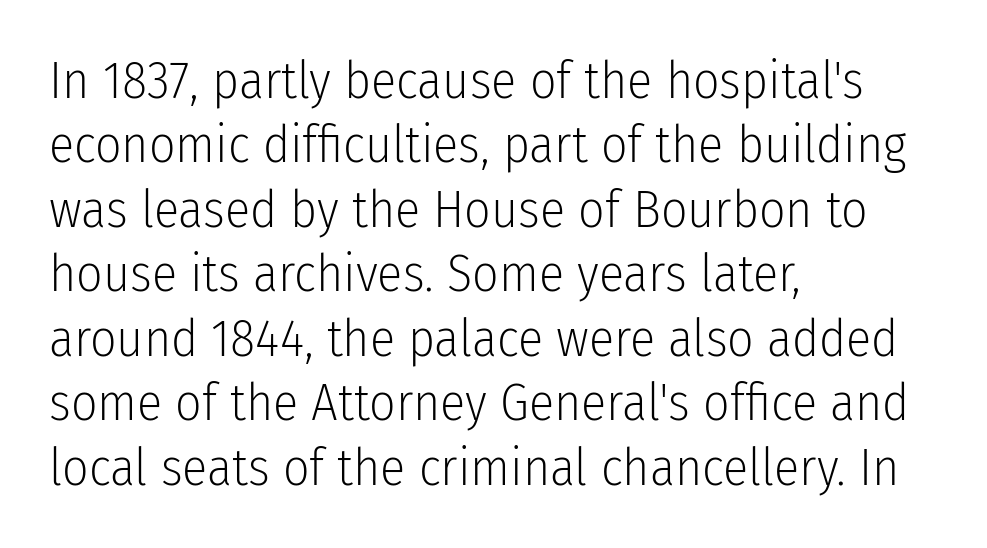
{"serif": "no", "italic": "no", "bold": "no", "weight": "light", "width": "condensed", "stroke_contrast": "low", "x_height": "medium", "monospaced": "no", "underline": "no", "align": "left", "line_spacing_ratio": 1.24, "letter_spacing": "normal", "letter_spacing_em": 0.0, "glyph_px": 52}
